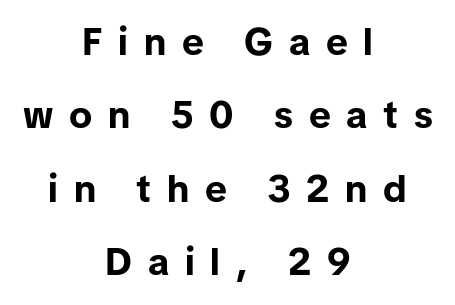
{"serif": "no", "italic": "no", "bold": "yes", "weight": "bold", "width": "normal", "stroke_contrast": "low", "x_height": "medium", "monospaced": "no", "underline": "no", "align": "center", "line_spacing": "loose", "line_spacing_ratio": 1.93, "letter_spacing": "wide", "letter_spacing_em": 0.42, "glyph_px": 38}
